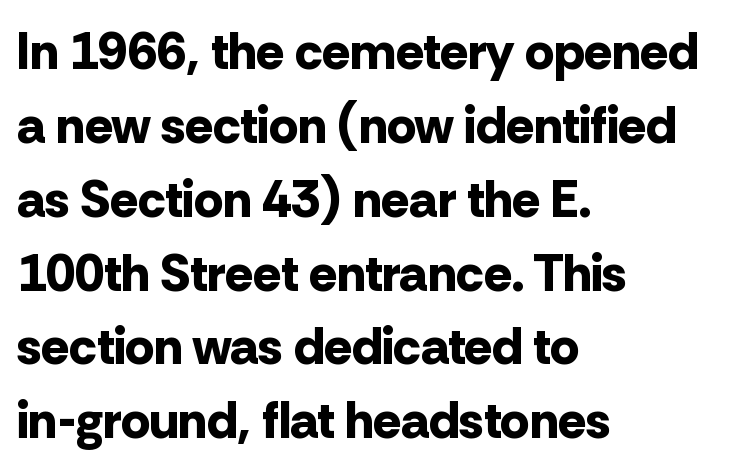
{"serif": "no", "italic": "no", "bold": "yes", "weight": "bold", "width": "normal", "stroke_contrast": "low", "x_height": "medium", "monospaced": "no", "underline": "no", "align": "left", "line_spacing": "normal", "line_spacing_ratio": 1.42, "letter_spacing": "normal", "letter_spacing_em": 0.0, "glyph_px": 52}
